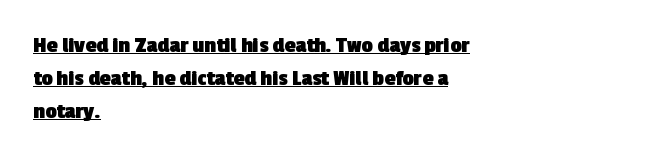
Q: Is the text bold? A: Yes.
Q: Is the text underlined? A: Yes.
Q: How is the paragraph aligned? A: Left-aligned.
Q: Is the spacing between letters normal or unusually wide? A: Normal.
Q: Is the spacing between lines tight, normal or loose? A: Normal.
